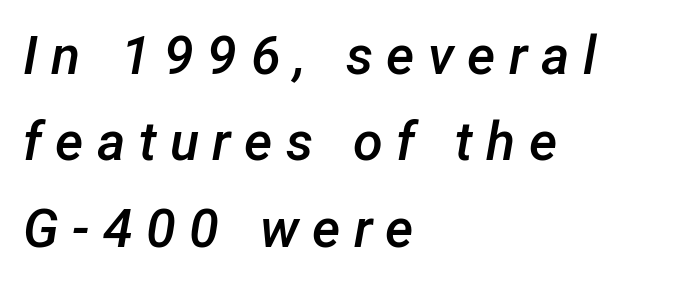
{"italic": "yes", "lean": "right", "slant_degrees": 12, "bold": "semi", "weight": "semibold", "width": "normal", "stroke_contrast": "low", "x_height": "medium", "monospaced": "no", "underline": "no", "align": "left", "line_spacing": "normal", "line_spacing_ratio": 1.6, "letter_spacing": "wide", "letter_spacing_em": 0.25, "glyph_px": 54}
